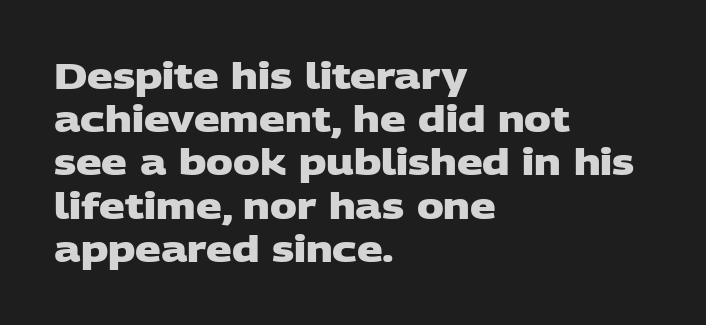
Character widths vary here, with narrow letters taking less room than wide ones. Observe the ordinary spacing: letters are neighbours, not strangers. The area under the type is left untouched. Plenty of ink on the page — the face is bold.
